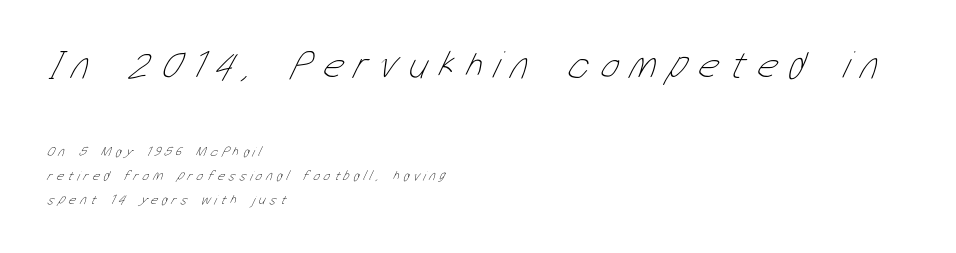
Q: Is the text bold? A: No.
Q: Is the text underlined? A: No.
Q: How is the paragraph aligned? A: Left-aligned.
Q: Is the spacing between letters normal or unusually wide? A: Unusually wide.
Q: Which block of text is set in a larger size, the first (top) or the second (bottom)? A: The first (top) one.
Q: Width (condensed, normal, or wide)? A: Condensed.
Q: Stroke contrast? A: Low.
Q: x-height? A: Medium.
Q: Monospaced? A: No.
